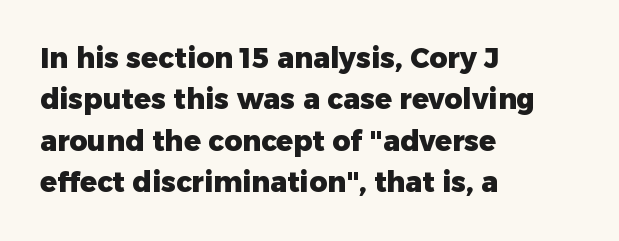
The image shows 28 px heavy sans-serif type, upright; set left-aligned, normal line spacing (1.48x), normal letter spacing, not underlined; low stroke contrast and a medium x-height.
